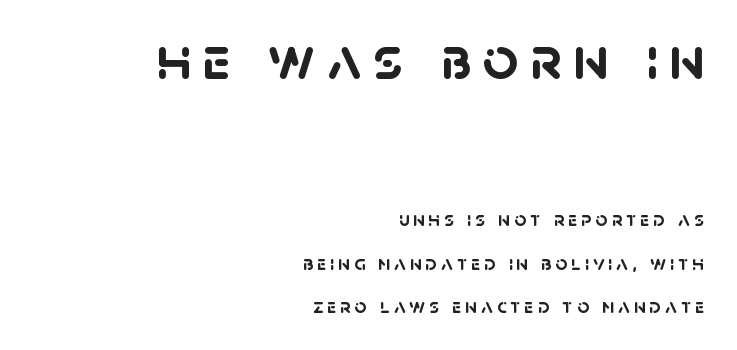
The image shows 62 px semibold sans-serif type; set right-aligned, loose line spacing (2.06x), not underlined; the first (top) block is 2.95x larger; low stroke contrast and a large x-height.
